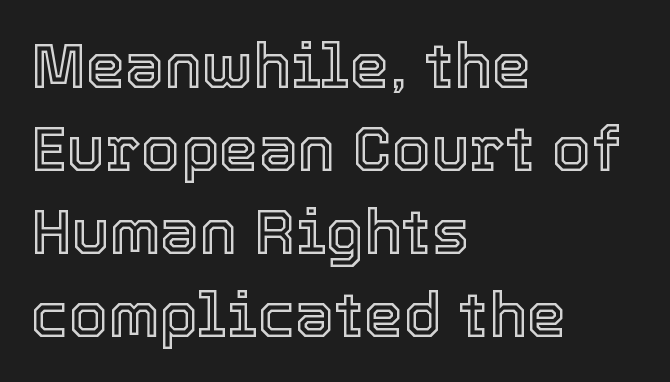
The axis of the letterforms is exactly vertical. Notice how the passage keeps a crisp vertical edge on the left only. Vertically, the passage feels balanced, rows spaced as you'd expect. Bare-footed words on every line.
